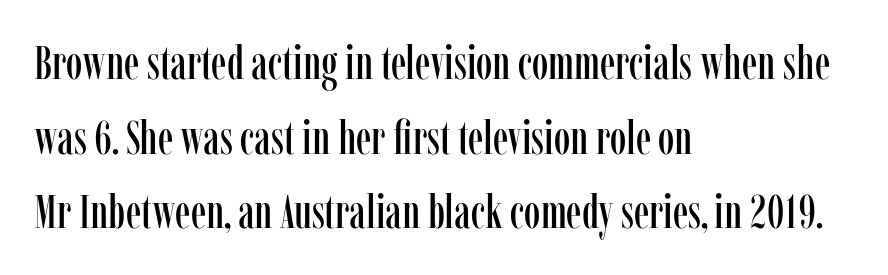
Think of a printed novel: that variable character pitch is what you see here. If you measured baseline to baseline, you'd find a middling distance. Are there feet on the stems? There are — it's a serif. Plain, unruled lines of type.
